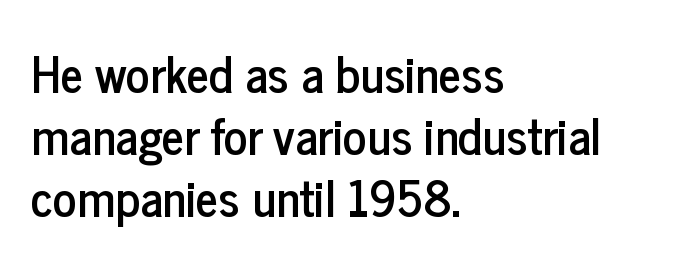
Q: Is the text italic (slanted)? A: No, it is upright.
Q: Is the typeface a serif or a sans-serif typeface? A: Sans-serif.
Q: Is the text underlined? A: No.
Q: How is the paragraph aligned? A: Left-aligned.
Q: Is the spacing between letters normal or unusually wide? A: Normal.
Q: Is the spacing between lines tight, normal or loose? A: Normal.
Q: Width (condensed, normal, or wide)? A: Condensed.
Q: Stroke contrast? A: Low.
Q: x-height? A: Medium.
Q: Monospaced? A: No.
